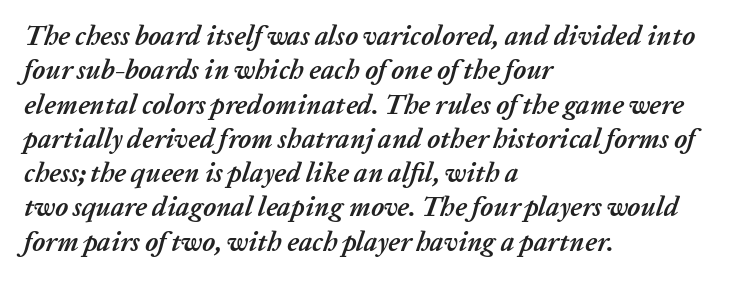
{"italic": "yes", "lean": "right", "slant_degrees": 20, "bold": "yes", "underline": "no", "align": "left", "line_spacing": "normal", "line_spacing_ratio": 1.27, "letter_spacing": "normal", "letter_spacing_em": 0.0, "glyph_px": 27}
